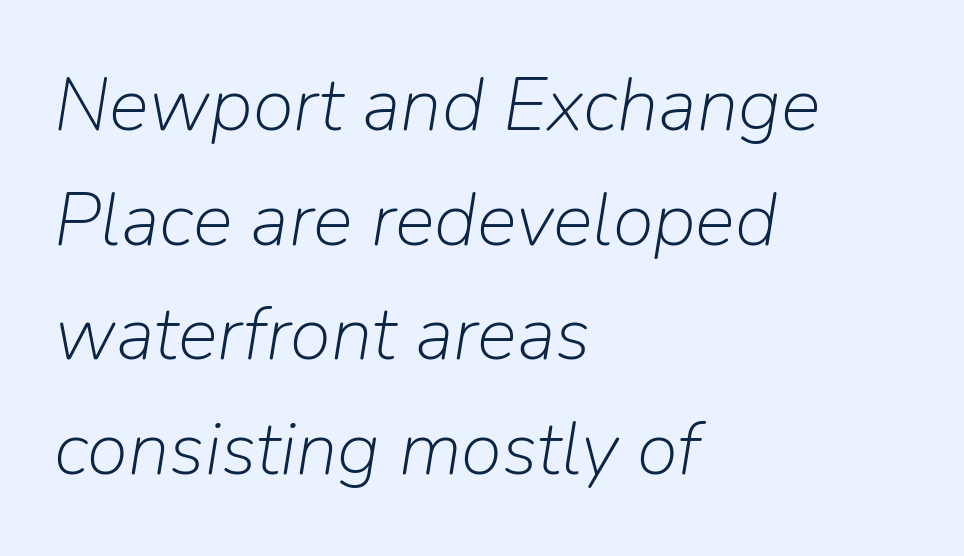
Spacing between characters is what you'd get straight out of the box. Leftover space on each line is placed entirely after the last word. The strokes are not fattened; the text isn't bold. Beneath every word, the page is bare. Would a proofreader flag this as italicized? Yes. The passage shown stacks its lines at a standard gap.
